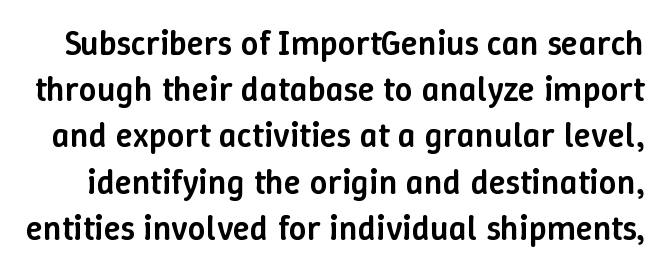
The image shows 35 px semibold type, upright; set normal line spacing (1.32x), normal letter spacing, not underlined; low stroke contrast and a medium x-height.
